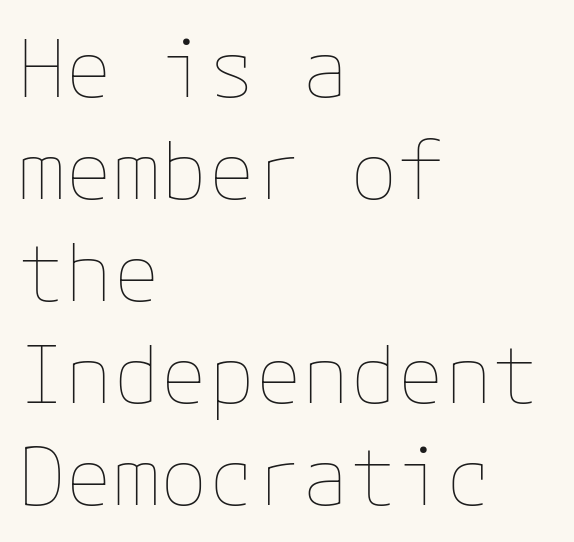
{"italic": "no", "bold": "no", "weight": "thin", "width": "normal", "stroke_contrast": "low", "x_height": "medium", "underline": "no", "align": "left", "line_spacing": "normal", "line_spacing_ratio": 1.29, "letter_spacing": "normal", "letter_spacing_em": 0.0, "glyph_px": 79}
